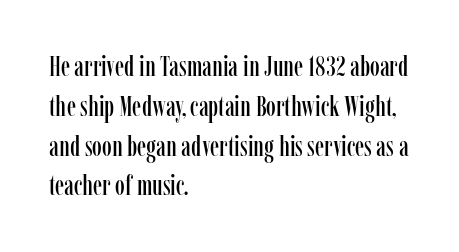
Q: Is the text italic (slanted)? A: No, it is upright.
Q: Is the typeface a serif or a sans-serif typeface? A: Serif.
Q: Is the text underlined? A: No.
Q: How is the paragraph aligned? A: Left-aligned.
Q: Is the spacing between letters normal or unusually wide? A: Normal.
Q: Is the spacing between lines tight, normal or loose? A: Normal.
Q: Width (condensed, normal, or wide)? A: Condensed.
Q: Stroke contrast? A: Low.
Q: x-height? A: Medium.
Q: Monospaced? A: No.
